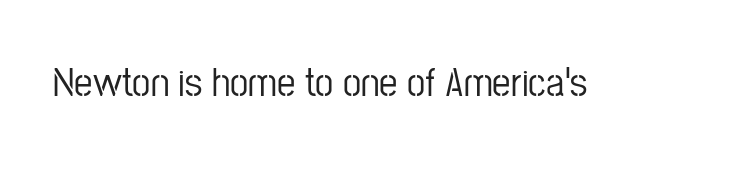
The rendering shows plain stroke endings on the letterforms — a sans-serif design. Anything drawn beneath the words? Only blank space. The tracking reads as untouched default to a designer's eye. It's the straight-up-and-down kind of type. These lines are rendered in a variable-pitch font.
